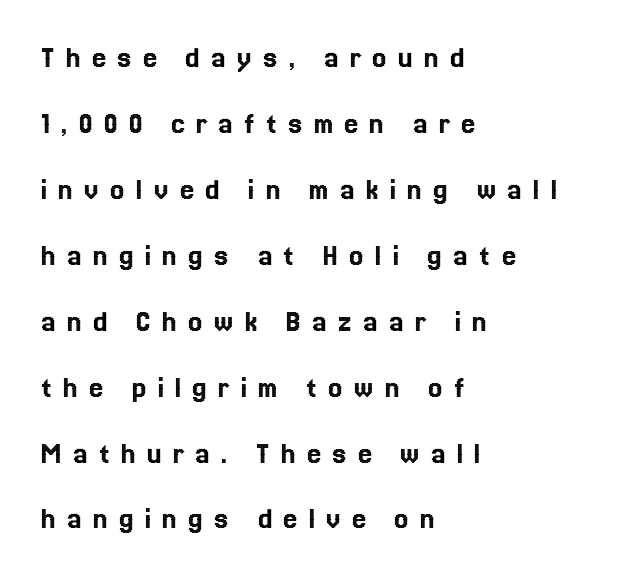
Q: Is the text italic (slanted)? A: No, it is upright.
Q: Is the text underlined? A: No.
Q: How is the paragraph aligned? A: Left-aligned.
Q: Is the spacing between letters normal or unusually wide? A: Unusually wide.
Q: Is the spacing between lines tight, normal or loose? A: Loose.
Q: Width (condensed, normal, or wide)? A: Normal.
Q: x-height? A: Medium.
Q: Monospaced? A: No.
